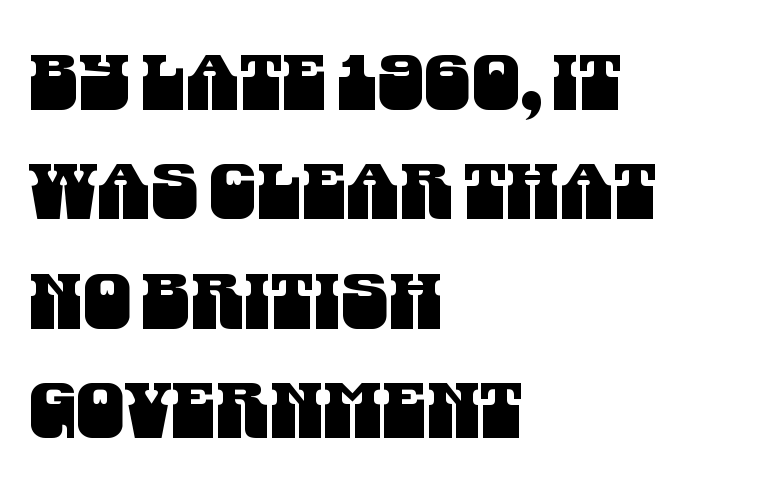
The image shows 77 px condensed sans-serif type; set left-aligned, normal line spacing (1.42x), normal letter spacing, not underlined; medium stroke contrast and a large x-height.
